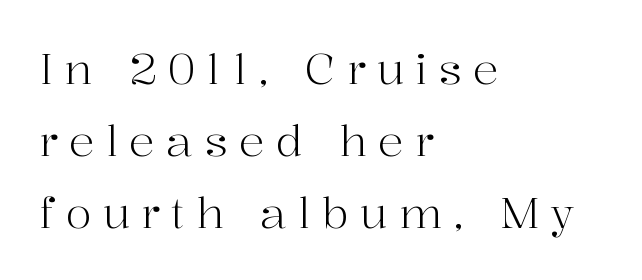
The image shows 43 px light serif type, upright; set left-aligned, normal line spacing (1.67x), unusually wide letter spacing (+0.26 em), not underlined; high stroke contrast and a medium x-height.
